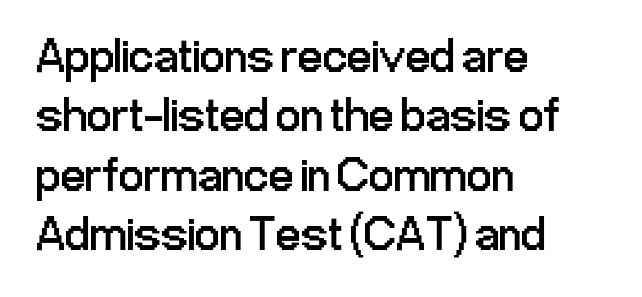
{"serif": "no", "italic": "no", "bold": "no", "weight": "regular", "width": "condensed", "stroke_contrast": "low", "x_height": "medium", "monospaced": "no", "underline": "no", "align": "left", "line_spacing_ratio": 1.21, "letter_spacing": "normal", "letter_spacing_em": 0.0, "glyph_px": 49}
